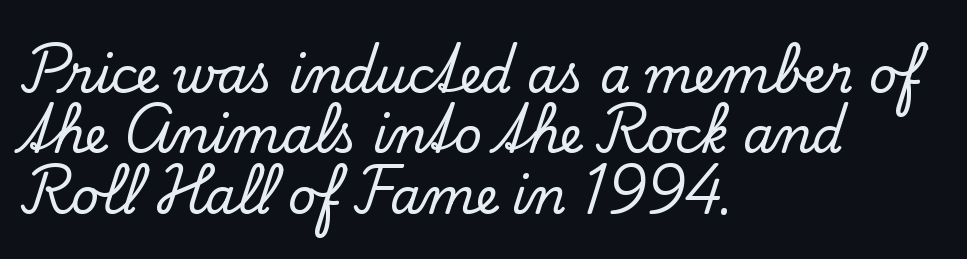
Varying glyph widths throughout — classic text-font behaviour. The zone under the glyphs is completely vacant. Notice how the passage keeps a crisp vertical edge on the left only. Little horizontal feet cap the strokes, marking this as serif type.
